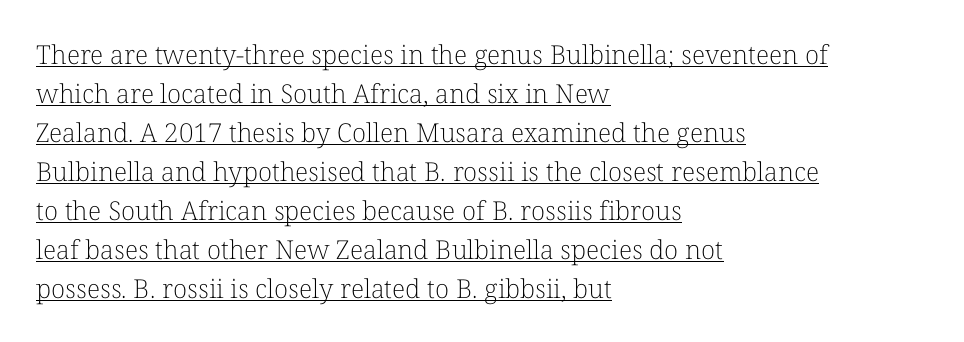
Q: Is the text bold? A: No.
Q: Is the text italic (slanted)? A: No, it is upright.
Q: Is the text underlined? A: Yes.
Q: How is the paragraph aligned? A: Left-aligned.
Q: Is the spacing between letters normal or unusually wide? A: Normal.
Q: Is the spacing between lines tight, normal or loose? A: Normal.
